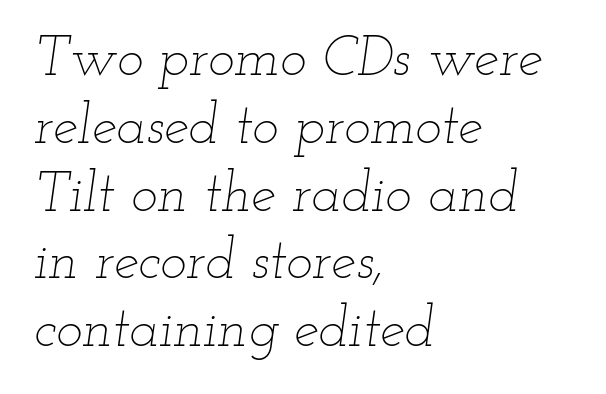
The image shows 56 px thin, wide type, italic (leaning right); set left-aligned, line spacing 1.21x, normal letter spacing, not underlined; low stroke contrast and a small x-height.
